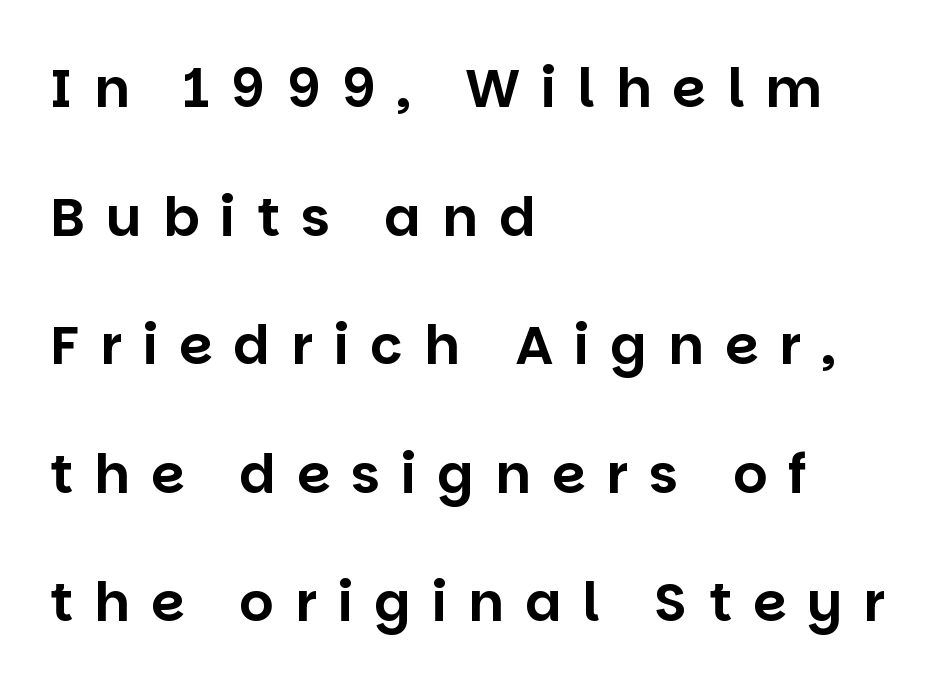
The image shows 54 px sans-serif type, upright; set left-aligned, loose line spacing (2.38x), unusually wide letter spacing (+0.39 em), not underlined; low stroke contrast and a large x-height.
